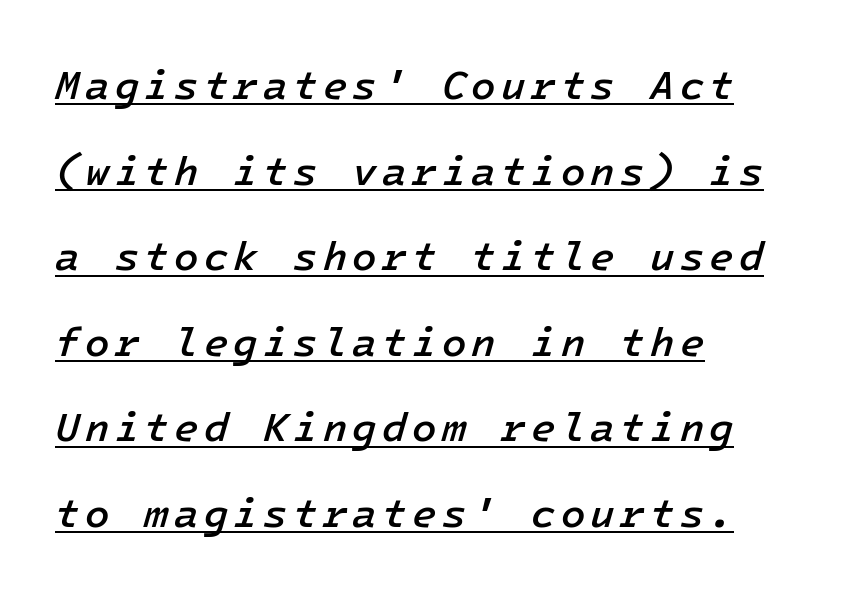
Q: Is the text bold? A: Semi-bold.
Q: Is the text italic (slanted)? A: Yes, it leans right by about 16 degrees.
Q: Is the text underlined? A: Yes.
Q: How is the paragraph aligned? A: Left-aligned.
Q: Is the spacing between lines tight, normal or loose? A: Loose.
Q: Width (condensed, normal, or wide)? A: Normal.
Q: Stroke contrast? A: Low.
Q: x-height? A: Medium.
